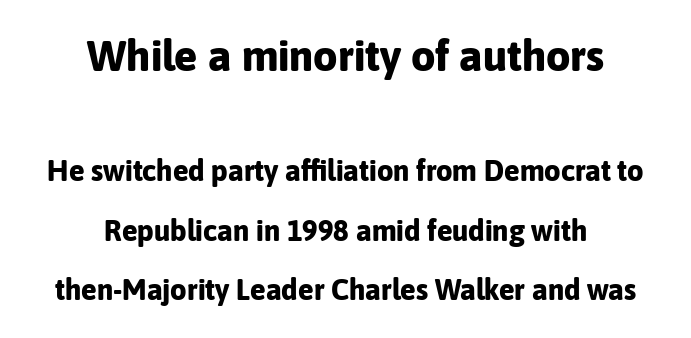
Stroke terminals: plain, sans-serif. The vertical gap from one line to the next is large. These words are printed bold, with thick strokes throughout. The lines in this sample share a center point and differ in where they start and stop.
